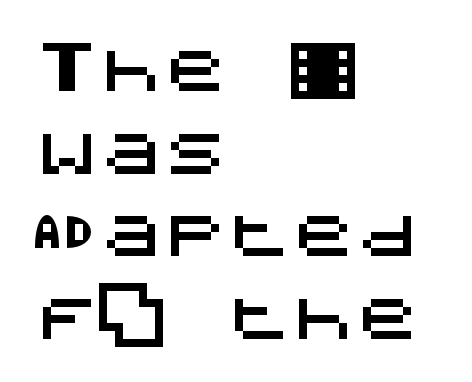
Nothing sits at the stroke ends, so this counts as sans-serif. What stands out about the letter spacing? Nothing — it is the standard amount. Where is the straight margin? On the left. A roman cut, with each character standing at attention. The passage shown is not underscored anywhere. Regarding leading, the lines here are spaced in the standard way.
